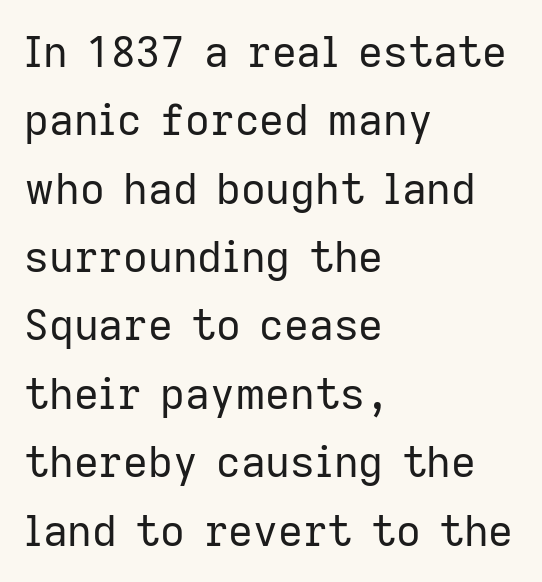
Q: Is the text bold? A: No.
Q: Is the text italic (slanted)? A: No, it is upright.
Q: Is the typeface a serif or a sans-serif typeface? A: Sans-serif.
Q: Is the text underlined? A: No.
Q: How is the paragraph aligned? A: Left-aligned.
Q: Is the spacing between letters normal or unusually wide? A: Normal.
Q: Is the spacing between lines tight, normal or loose? A: Normal.
Q: Width (condensed, normal, or wide)? A: Normal.
Q: Stroke contrast? A: Low.
Q: x-height? A: Medium.
Q: Monospaced? A: No.
